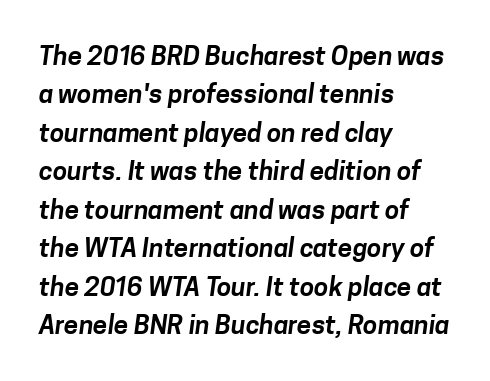
This rendering uses left alignment, leaving the right contour irregular. The zone under the glyphs is completely vacant. This block has exactly the height ordinary leading produces. You could call the tracking neutral — neither tight nor loose.
